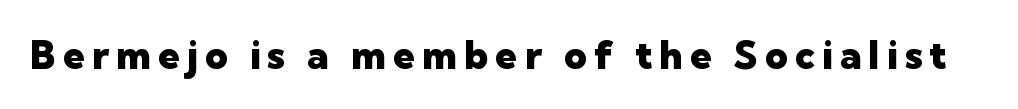
Q: Is the text bold? A: Yes.
Q: Is the text italic (slanted)? A: No, it is upright.
Q: Is the typeface a serif or a sans-serif typeface? A: Sans-serif.
Q: Is the text underlined? A: No.
Q: Width (condensed, normal, or wide)? A: Normal.
Q: Stroke contrast? A: Low.
Q: x-height? A: Medium.
Q: Monospaced? A: No.
